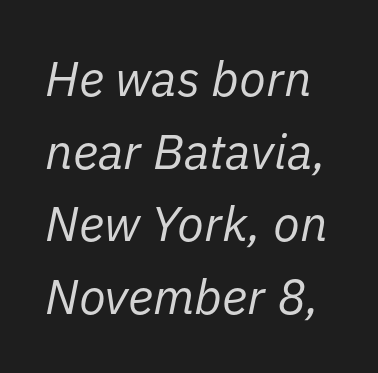
Q: Is the text bold? A: No.
Q: Is the text italic (slanted)? A: Yes, it leans right by about 11 degrees.
Q: Is the text underlined? A: No.
Q: Is the spacing between letters normal or unusually wide? A: Normal.
Q: Is the spacing between lines tight, normal or loose? A: Normal.
Q: Width (condensed, normal, or wide)? A: Normal.
Q: Stroke contrast? A: Low.
Q: x-height? A: Medium.
Q: Monospaced? A: No.
